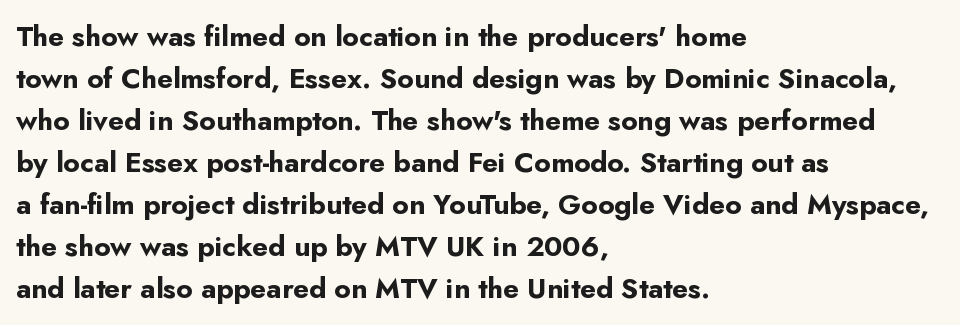
The glyphs in this specimen are sans serif. Compared with typical body copy, the letter spacing here is the same. Any mark beneath the type? The region is blank. How would I describe the line gaps? Plain and ordinary. Nope, not italic — everything's standing straight.
